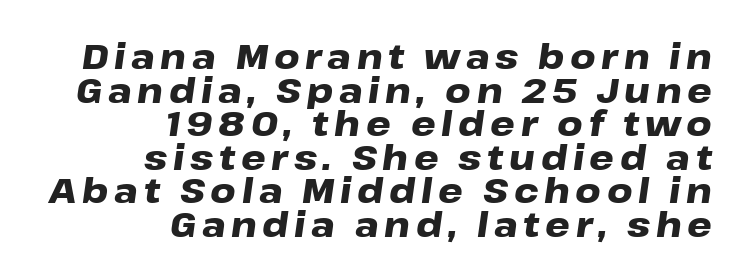
Plenty of ink on the page — the face is bold. This sample is right-justified, so line beginnings fall wherever the words allow. The area under the type is left untouched. Does the lettering tilt? It does — this is italic.
